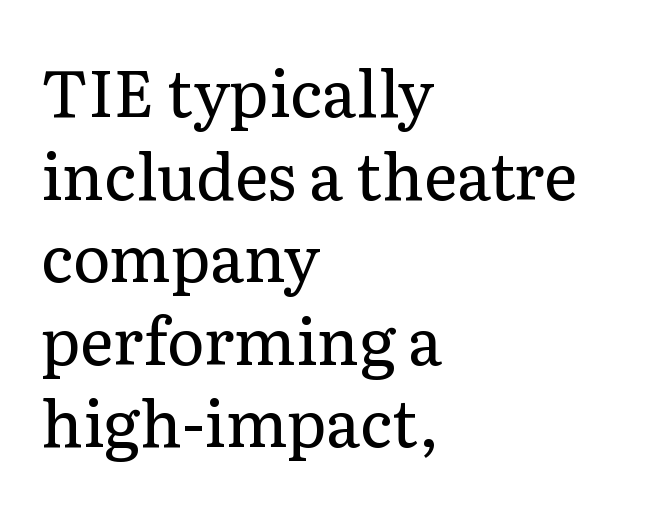
{"serif": "yes", "italic": "no", "bold": "no", "weight": "regular", "width": "normal", "stroke_contrast": "low", "x_height": "medium", "monospaced": "no", "underline": "no", "align": "left", "line_spacing": "normal", "line_spacing_ratio": 1.29, "letter_spacing": "normal", "letter_spacing_em": 0.0, "glyph_px": 64}
